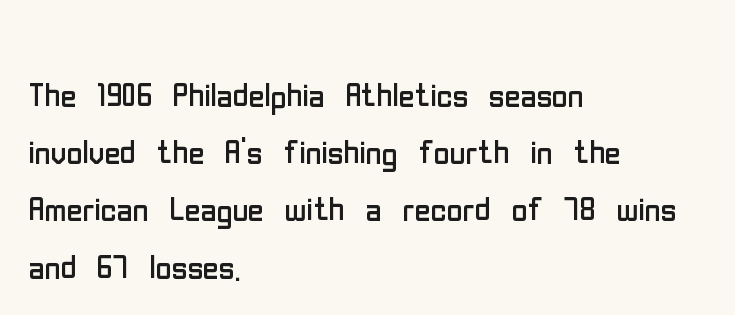
{"serif": "no", "italic": "no", "bold": "no", "weight": "regular", "width": "condensed", "stroke_contrast": "low", "x_height": "medium", "monospaced": "no", "underline": "no", "align": "left", "line_spacing": "normal", "line_spacing_ratio": 1.33, "letter_spacing": "normal", "letter_spacing_em": 0.0, "glyph_px": 43}
